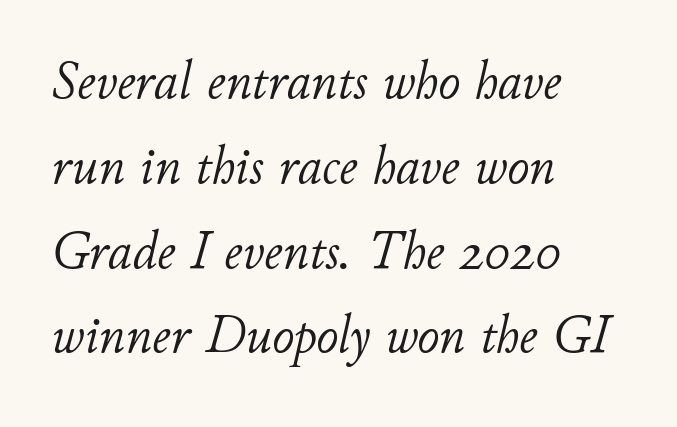
Q: Is the text bold? A: No.
Q: Is the text italic (slanted)? A: Yes, it leans right by about 11 degrees.
Q: Is the text underlined? A: No.
Q: How is the paragraph aligned? A: Left-aligned.
Q: Is the spacing between letters normal or unusually wide? A: Normal.
Q: Is the spacing between lines tight, normal or loose? A: Normal.
Q: Width (condensed, normal, or wide)? A: Normal.
Q: Stroke contrast? A: Low.
Q: x-height? A: Small.
Q: Monospaced? A: No.
